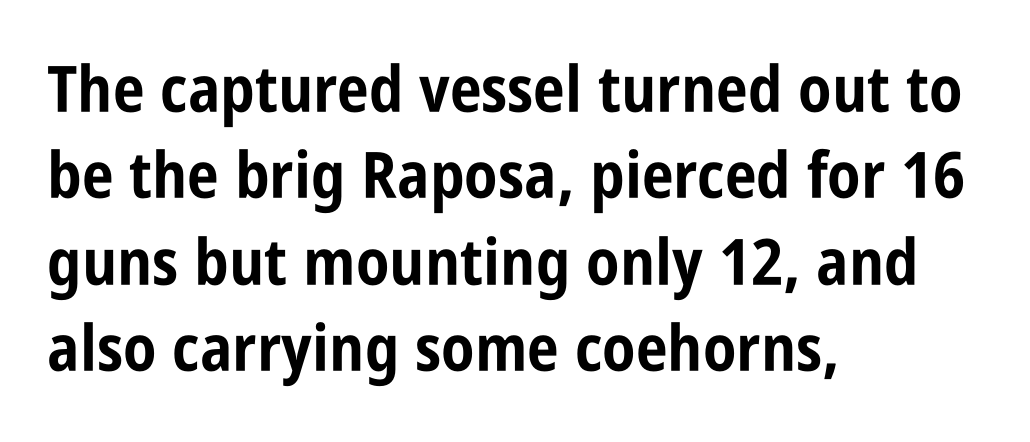
Q: Is the text bold? A: Yes.
Q: Is the text italic (slanted)? A: No, it is upright.
Q: Is the typeface a serif or a sans-serif typeface? A: Sans-serif.
Q: Is the text underlined? A: No.
Q: How is the paragraph aligned? A: Left-aligned.
Q: Is the spacing between letters normal or unusually wide? A: Normal.
Q: Is the spacing between lines tight, normal or loose? A: Normal.
Q: Width (condensed, normal, or wide)? A: Condensed.
Q: Stroke contrast? A: Low.
Q: x-height? A: Large.
Q: Monospaced? A: No.
